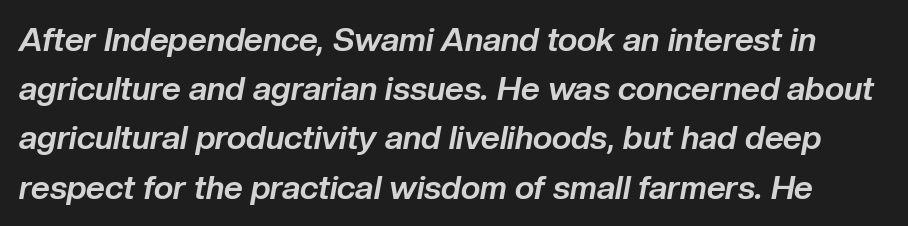
The image shows 33 px bold type, italic (leaning right); set normal line spacing (1.49x), normal letter spacing, not underlined; low stroke contrast and a medium x-height.
